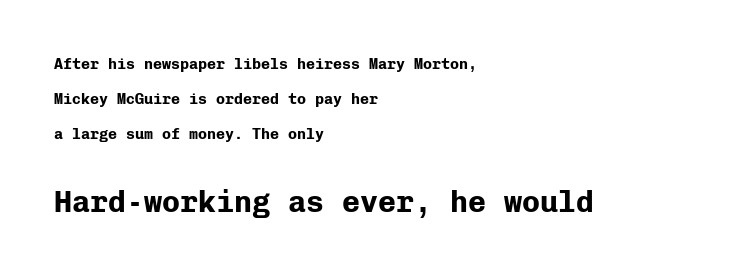
{"serif": "no", "italic": "no", "bold": "yes", "weight": "bold", "width": "normal", "stroke_contrast": "low", "x_height": "medium", "monospaced": "yes", "underline": "no", "align": "left", "line_spacing": "loose", "line_spacing_ratio": 2.33, "letter_spacing": "normal", "letter_spacing_em": 0.0, "larger_block": "second", "size_ratio": 2.0, "glyph_px": 30}
